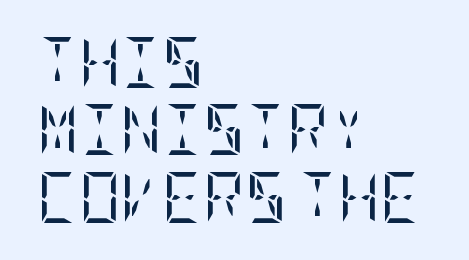
{"serif": "yes", "italic": "no", "bold": "no", "weight": "regular", "width": "condensed", "stroke_contrast": "low", "x_height": "large", "underline": "no", "align": "left", "line_spacing": "normal", "line_spacing_ratio": 1.32, "letter_spacing": "normal", "letter_spacing_em": 0.0, "glyph_px": 51}
